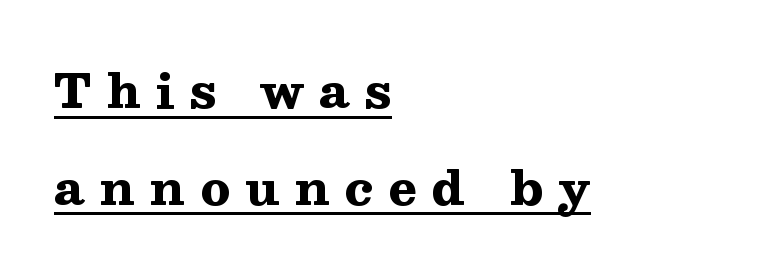
The image shows 47 px heavy, wide serif type, upright; set left-aligned, loose line spacing (2.06x), unusually wide letter spacing (+0.32 em), underlined; medium stroke contrast and a medium x-height.
